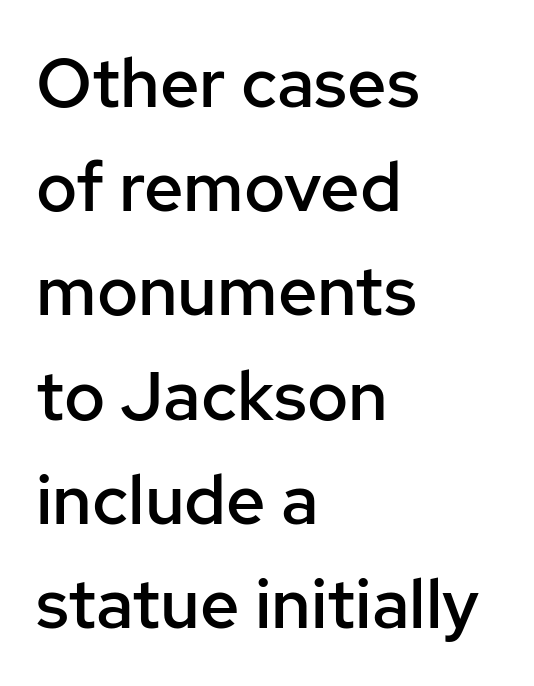
Q: Is the text bold? A: Semi-bold.
Q: Is the text italic (slanted)? A: No, it is upright.
Q: Is the typeface a serif or a sans-serif typeface? A: Sans-serif.
Q: Is the text underlined? A: No.
Q: How is the paragraph aligned? A: Left-aligned.
Q: Is the spacing between letters normal or unusually wide? A: Normal.
Q: Is the spacing between lines tight, normal or loose? A: Normal.
Q: Width (condensed, normal, or wide)? A: Normal.
Q: Stroke contrast? A: Low.
Q: x-height? A: Medium.
Q: Monospaced? A: No.
